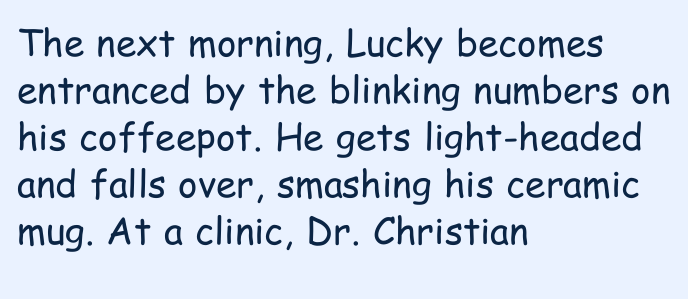
{"serif": "no", "italic": "no", "bold": "no", "weight": "regular", "width": "condensed", "stroke_contrast": "low", "x_height": "medium", "monospaced": "no", "underline": "no", "align": "left", "line_spacing": "normal", "line_spacing_ratio": 1.27, "letter_spacing": "normal", "letter_spacing_em": 0.0, "glyph_px": 37}
